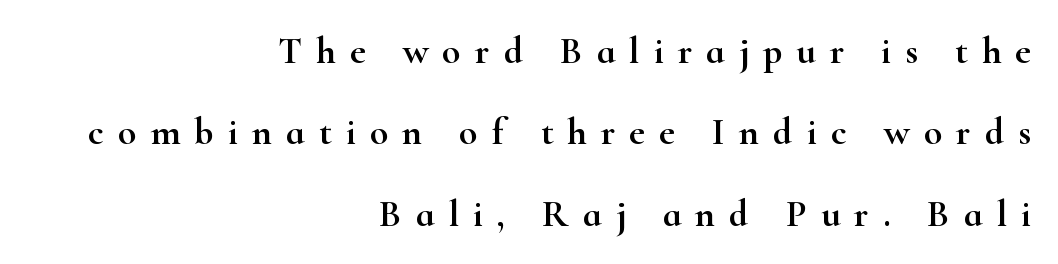
The image shows 38 px wide serif type, upright; set right-aligned, loose line spacing (2.14x), unusually wide letter spacing (+0.37 em), not underlined; high stroke contrast and a small x-height.
